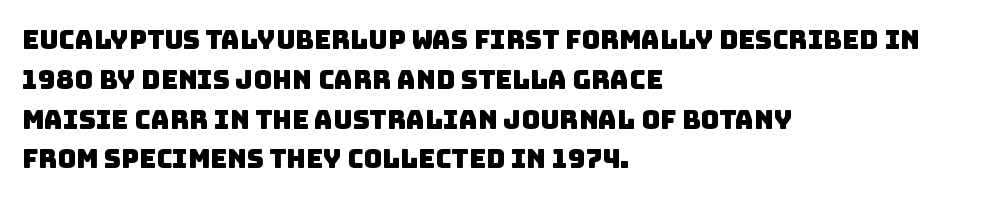
Successive baselines arrive at the customary interval. No extra tracking has been applied to these lines. Reading down the block, your eye returns to a fixed left position each line. The foot of each line stays bare and open.
